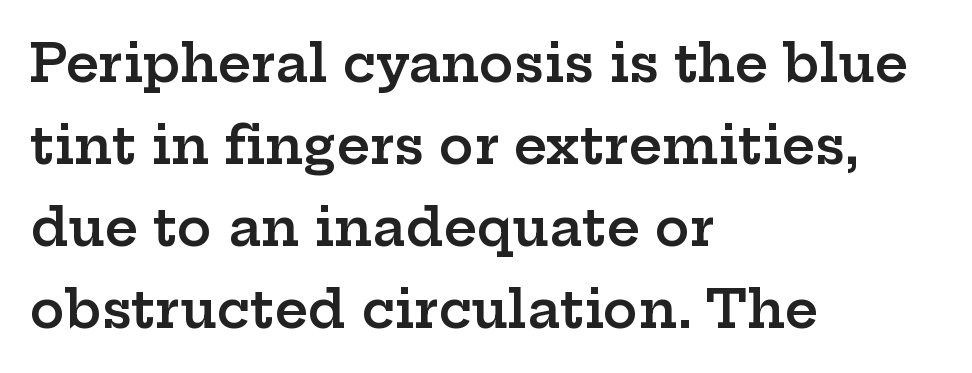
Q: Is the text bold? A: Semi-bold.
Q: Is the text italic (slanted)? A: No, it is upright.
Q: Is the typeface a serif or a sans-serif typeface? A: Serif.
Q: Is the text underlined? A: No.
Q: How is the paragraph aligned? A: Left-aligned.
Q: Is the spacing between letters normal or unusually wide? A: Normal.
Q: Is the spacing between lines tight, normal or loose? A: Normal.
Q: Width (condensed, normal, or wide)? A: Wide.
Q: Stroke contrast? A: Low.
Q: x-height? A: Medium.
Q: Monospaced? A: No.
